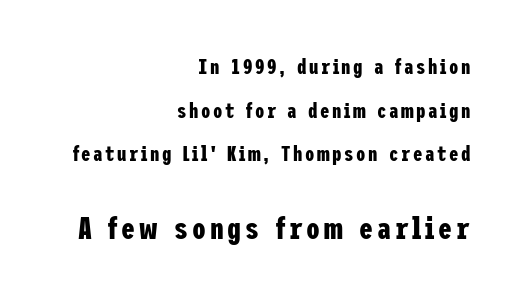
Q: Is the text bold? A: Yes.
Q: Is the text italic (slanted)? A: No, it is upright.
Q: Is the typeface a serif or a sans-serif typeface? A: Sans-serif.
Q: Is the text underlined? A: No.
Q: How is the paragraph aligned? A: Right-aligned.
Q: Is the spacing between lines tight, normal or loose? A: Loose.
Q: Which block of text is set in a larger size, the first (top) or the second (bottom)? A: The second (bottom) one.
Q: Width (condensed, normal, or wide)? A: Condensed.
Q: Stroke contrast? A: Low.
Q: x-height? A: Medium.
